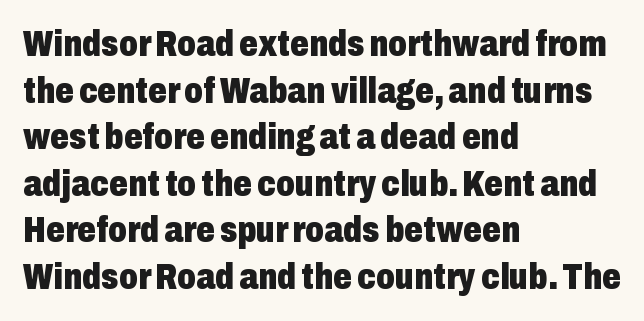
Q: Is the text bold? A: Yes.
Q: Is the text italic (slanted)? A: No, it is upright.
Q: Is the typeface a serif or a sans-serif typeface? A: Sans-serif.
Q: Is the text underlined? A: No.
Q: How is the paragraph aligned? A: Left-aligned.
Q: Is the spacing between letters normal or unusually wide? A: Normal.
Q: Is the spacing between lines tight, normal or loose? A: Normal.
Q: Width (condensed, normal, or wide)? A: Condensed.
Q: Stroke contrast? A: Low.
Q: x-height? A: Medium.
Q: Monospaced? A: No.
